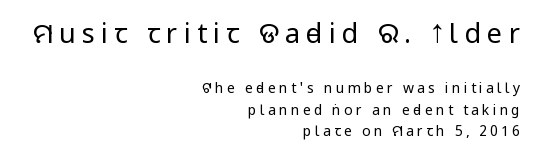
{"italic": "no", "bold": "no", "underline": "no", "align": "right", "line_spacing": "normal", "line_spacing_ratio": 1.51, "letter_spacing": "wide", "letter_spacing_em": 0.23, "larger_block": "first", "size_ratio": 1.93, "glyph_px": 27}
